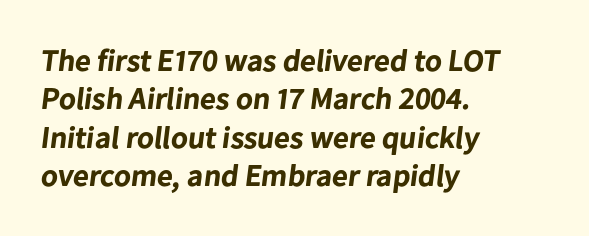
Q: Is the text bold? A: Yes.
Q: Is the typeface a serif or a sans-serif typeface? A: Sans-serif.
Q: Is the text underlined? A: No.
Q: How is the paragraph aligned? A: Left-aligned.
Q: Is the spacing between letters normal or unusually wide? A: Normal.
Q: Width (condensed, normal, or wide)? A: Normal.
Q: Stroke contrast? A: Low.
Q: x-height? A: Medium.
Q: Monospaced? A: No.
